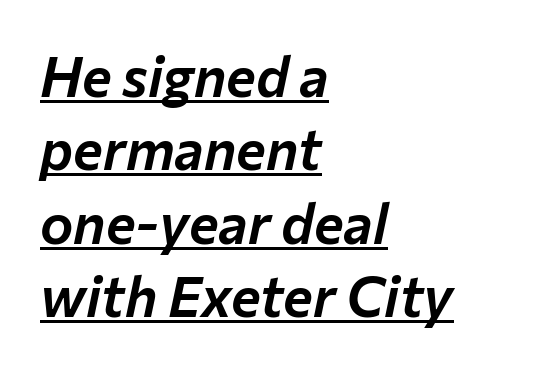
Q: Is the text italic (slanted)? A: Yes, it leans right by about 12 degrees.
Q: Is the text underlined? A: Yes.
Q: How is the paragraph aligned? A: Left-aligned.
Q: Is the spacing between letters normal or unusually wide? A: Normal.
Q: Is the spacing between lines tight, normal or loose? A: Normal.
Q: Width (condensed, normal, or wide)? A: Normal.
Q: Stroke contrast? A: Low.
Q: x-height? A: Medium.
Q: Monospaced? A: No.
